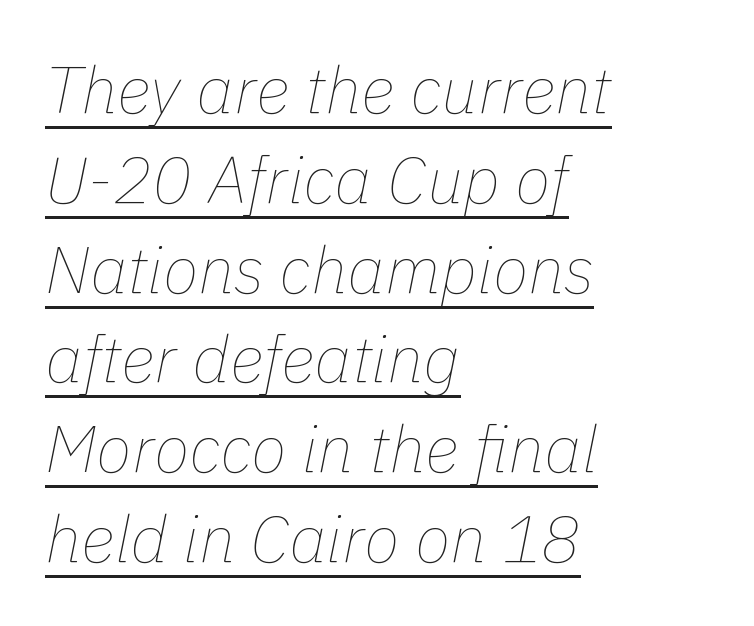
{"italic": "yes", "lean": "right", "slant_degrees": 11, "bold": "no", "weight": "thin", "width": "normal", "stroke_contrast": "low", "x_height": "medium", "monospaced": "no", "underline": "yes", "align": "left", "line_spacing": "normal", "line_spacing_ratio": 1.36, "letter_spacing": "normal", "letter_spacing_em": 0.0, "glyph_px": 66}
